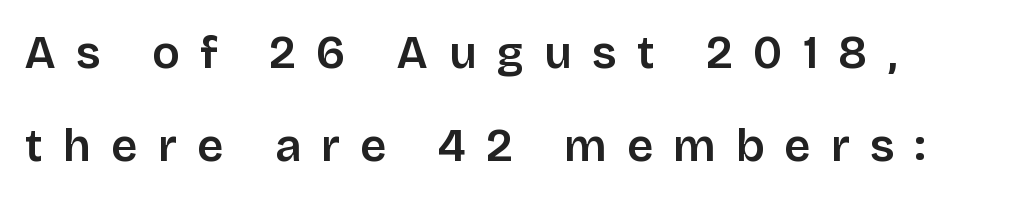
The image shows 46 px sans-serif type, upright; set loose line spacing (2.03x), unusually wide letter spacing (+0.44 em), not underlined; low stroke contrast and a large x-height.
